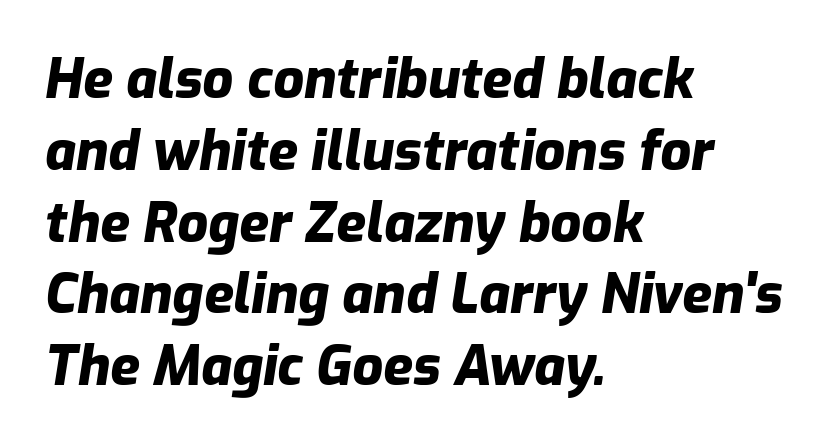
Q: Is the text bold? A: Yes.
Q: Is the text italic (slanted)? A: Yes, it leans right by about 9 degrees.
Q: Is the text underlined? A: No.
Q: How is the paragraph aligned? A: Left-aligned.
Q: Is the spacing between letters normal or unusually wide? A: Normal.
Q: Is the spacing between lines tight, normal or loose? A: Normal.
Q: Width (condensed, normal, or wide)? A: Normal.
Q: Stroke contrast? A: Low.
Q: x-height? A: Medium.
Q: Monospaced? A: No.
